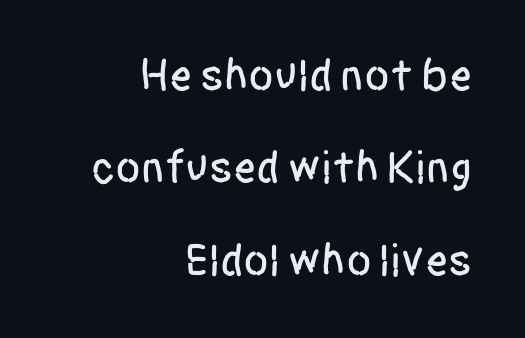
Clear beneath every line of the passage. Note the varied advance widths — an 'i' is clearly narrower than an 'm'. These lines are composed in type without serifs. It's the straight-up-and-down kind of type. The passage shown stacks its lines with a broad gap. The paragraph shown leans on its right margin.
